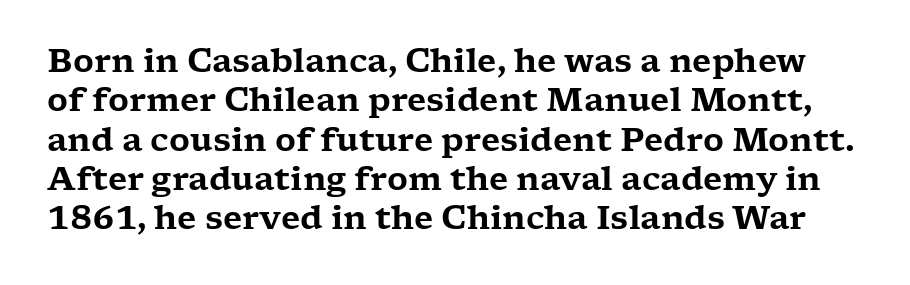
The image shows 32 px wide serif type, upright; set line spacing 1.23x, normal letter spacing, not underlined; low stroke contrast and a medium x-height.
